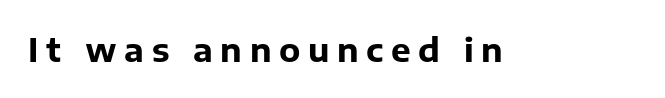
{"serif": "no", "italic": "no", "bold": "yes", "weight": "bold", "width": "normal", "stroke_contrast": "low", "x_height": "medium", "monospaced": "no", "underline": "no", "letter_spacing": "wide", "letter_spacing_em": 0.23, "glyph_px": 33}
